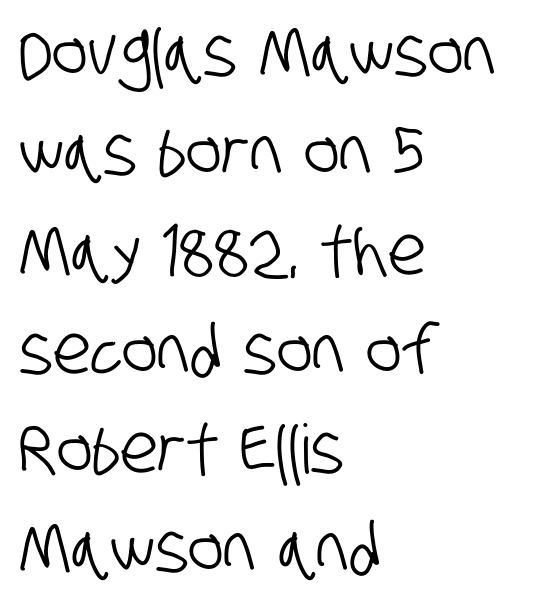
Q: Is the typeface a serif or a sans-serif typeface? A: Sans-serif.
Q: Is the text underlined? A: No.
Q: How is the paragraph aligned? A: Left-aligned.
Q: Is the spacing between letters normal or unusually wide? A: Normal.
Q: Is the spacing between lines tight, normal or loose? A: Normal.
Q: Width (condensed, normal, or wide)? A: Condensed.
Q: Stroke contrast? A: Low.
Q: x-height? A: Large.
Q: Monospaced? A: No.
